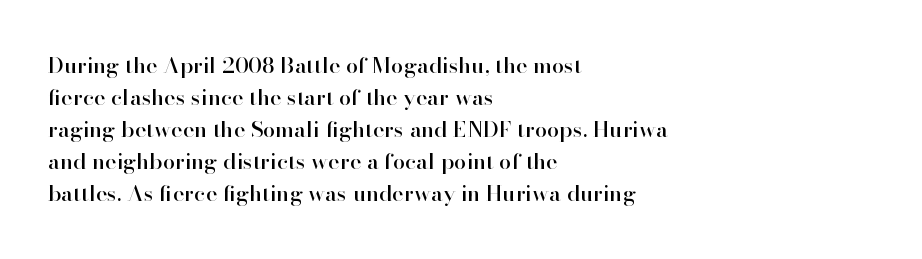
Q: Is the text italic (slanted)? A: No, it is upright.
Q: Is the text underlined? A: No.
Q: How is the paragraph aligned? A: Left-aligned.
Q: Is the spacing between letters normal or unusually wide? A: Normal.
Q: Is the spacing between lines tight, normal or loose? A: Normal.
